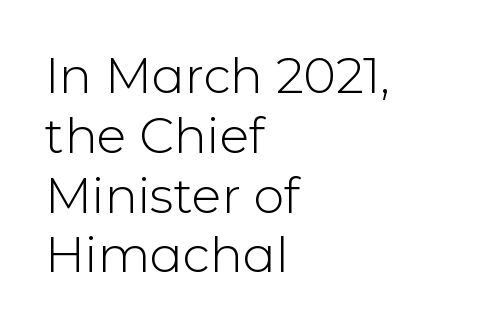
{"serif": "no", "italic": "no", "bold": "no", "weight": "light", "width": "normal", "stroke_contrast": "low", "x_height": "medium", "monospaced": "no", "underline": "no", "align": "left", "line_spacing_ratio": 1.22, "letter_spacing": "normal", "letter_spacing_em": 0.0, "glyph_px": 49}
